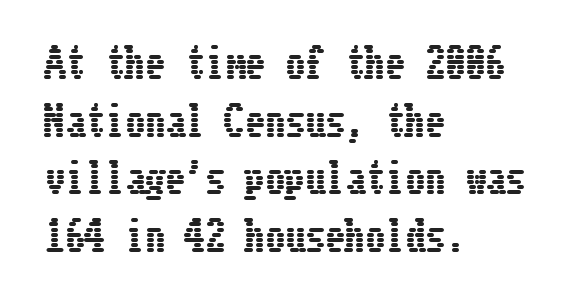
The image shows 40 px condensed type, upright; set left-aligned, normal line spacing (1.44x), normal letter spacing, not underlined; low stroke contrast and a medium x-height.
